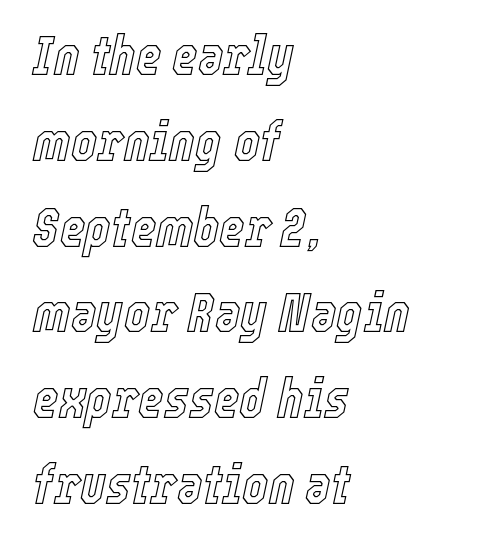
{"italic": "yes", "lean": "right", "slant_degrees": 12, "width": "condensed", "x_height": "medium", "monospaced": "no", "underline": "no", "align": "left", "line_spacing": "normal", "line_spacing_ratio": 1.56, "letter_spacing": "normal", "letter_spacing_em": 0.0, "glyph_px": 55}
